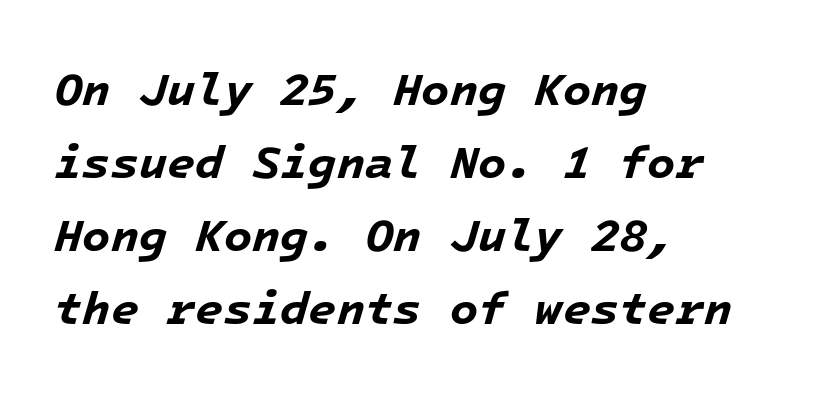
{"italic": "yes", "lean": "right", "slant_degrees": 16, "bold": "yes", "weight": "bold", "width": "normal", "stroke_contrast": "low", "x_height": "medium", "monospaced": "yes", "underline": "no", "align": "left", "line_spacing": "normal", "line_spacing_ratio": 1.59, "letter_spacing": "normal", "letter_spacing_em": 0.0, "glyph_px": 46}
